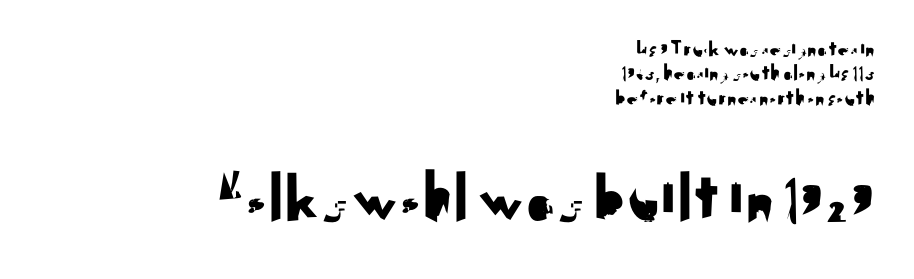
Underline: absent. Are there feet on the stems? There aren't — it's a sans. A student would notice the bottom passage is typeset larger than what precedes it. Note the varied advance widths — an 'i' is clearly narrower than an 'm'.
